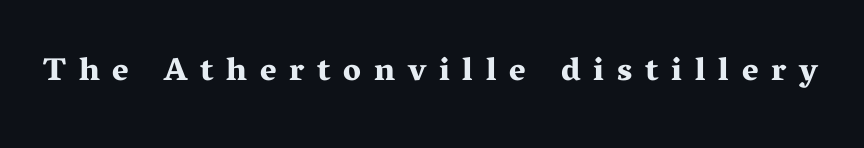
{"serif": "yes", "italic": "no", "bold": "yes", "weight": "bold", "width": "wide", "stroke_contrast": "medium", "x_height": "medium", "monospaced": "no", "underline": "no", "letter_spacing": "wide", "letter_spacing_em": 0.4, "glyph_px": 32}
